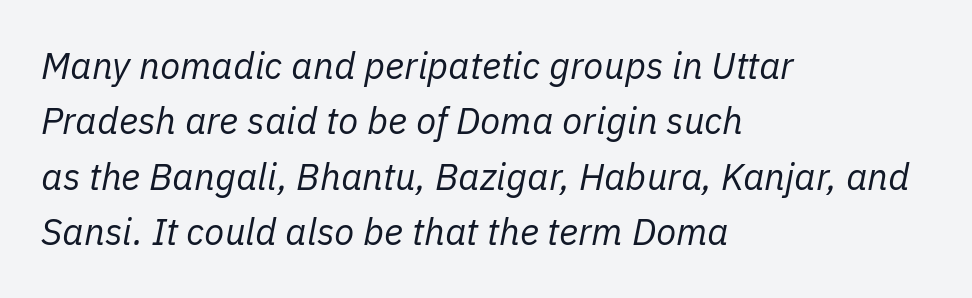
Stem width sits at or under what a default text font uses. The rendering anchors every line to the left-hand side. Horizontal bands of white between lines are of average thickness. The glyphs look as if they've been sheared to an angle.
